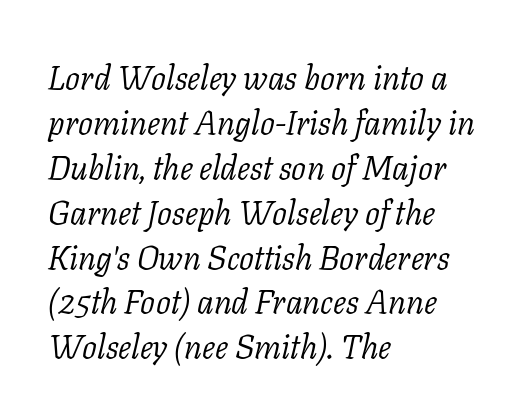
Baseline-to-baseline distance is the conventional proportion of letter height. The typography opts for an oblique posture over an upright one. Spacing verdict: proportional, widths tailored to each character. Letters rest on an invisible, unmarked baseline. Reading down the block, your eye returns to a fixed left position each line. This is serif lettering, the kind often seen in printed books.
